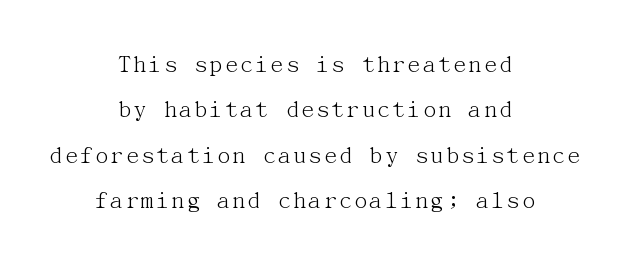
Q: Is the text bold? A: No.
Q: Is the text italic (slanted)? A: No, it is upright.
Q: Is the text underlined? A: No.
Q: How is the paragraph aligned? A: Centered.
Q: Is the spacing between letters normal or unusually wide? A: Normal.
